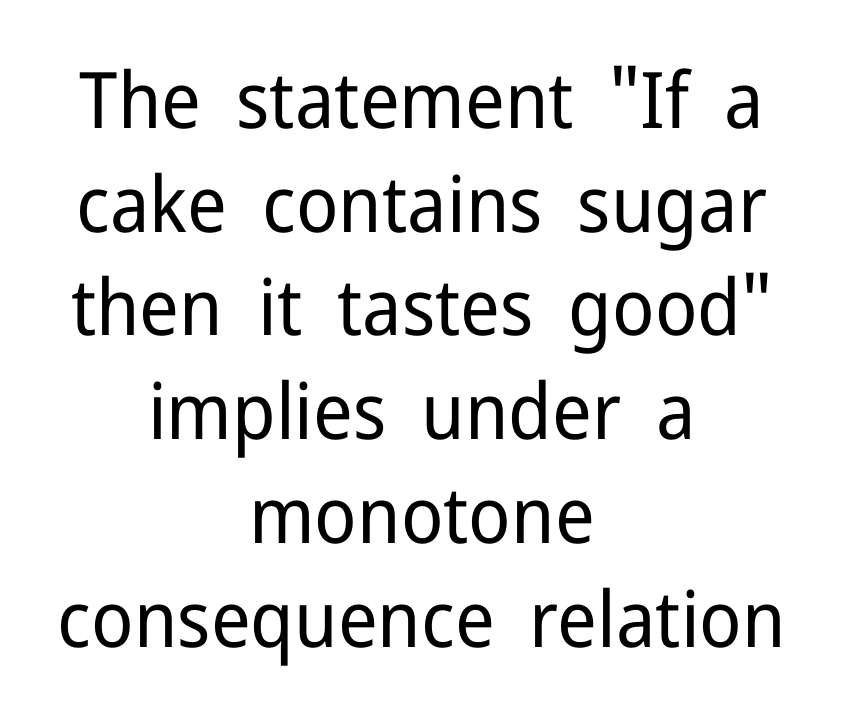
{"serif": "no", "italic": "no", "bold": "no", "weight": "regular", "width": "normal", "stroke_contrast": "low", "x_height": "medium", "monospaced": "no", "underline": "no", "align": "center", "line_spacing": "normal", "line_spacing_ratio": 1.33, "letter_spacing": "normal", "letter_spacing_em": 0.0, "glyph_px": 78}
